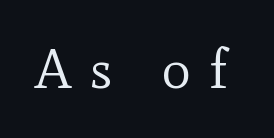
The image shows 55 px regular-weight serif type, upright; set unusually wide letter spacing (+0.33 em), not underlined; a small x-height.
